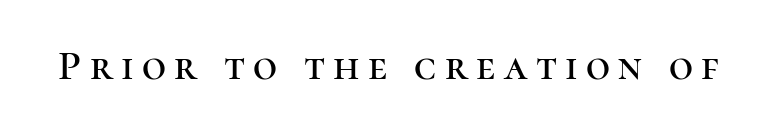
{"serif": "yes", "italic": "no", "width": "normal", "stroke_contrast": "high", "x_height": "medium", "monospaced": "no", "underline": "no", "letter_spacing": "wide", "letter_spacing_em": 0.2, "glyph_px": 42}
